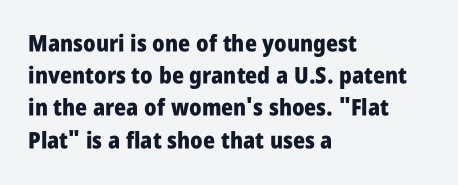
The image shows 23 px bold type, upright; set left-aligned, normal line spacing (1.4x), normal letter spacing, not underlined.
